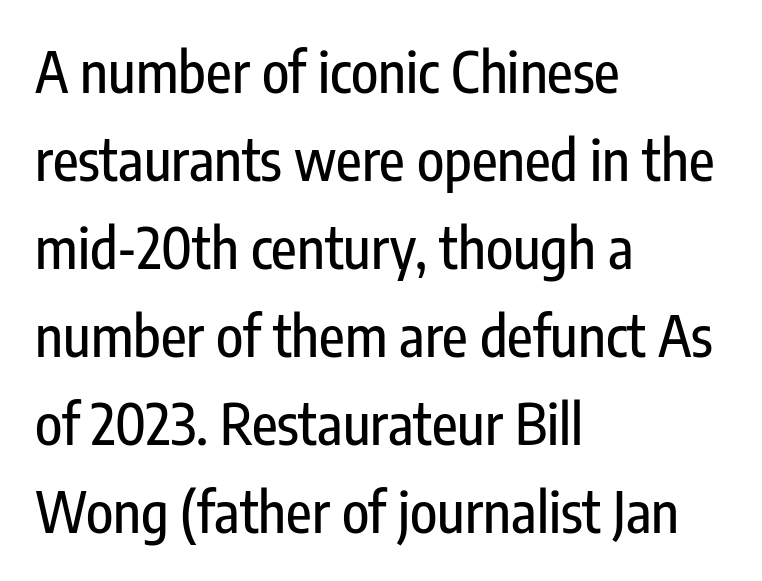
The image shows 56 px condensed sans-serif type, upright; set left-aligned, normal line spacing (1.57x), normal letter spacing, not underlined; low stroke contrast and a medium x-height.
